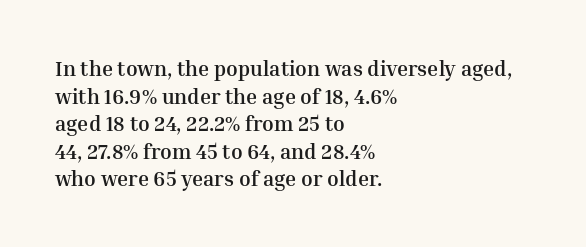
Normally led — the rows are evenly, conventionally spaced. Caption: standard tracking, unaltered. Check the space under the baseline: it is left empty. This sample is left-justified, so line endings fall wherever the words run out. These lines were composed using upright roman letters.
